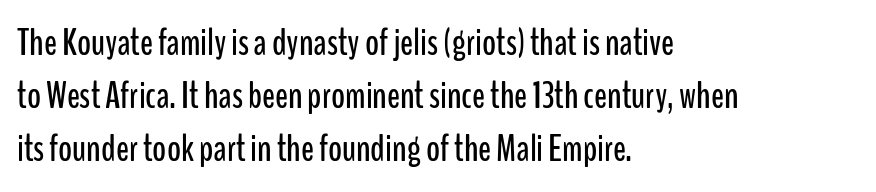
The image shows 38 px condensed sans-serif type, upright; set left-aligned, normal line spacing (1.39x), normal letter spacing, not underlined; low stroke contrast and a medium x-height.
